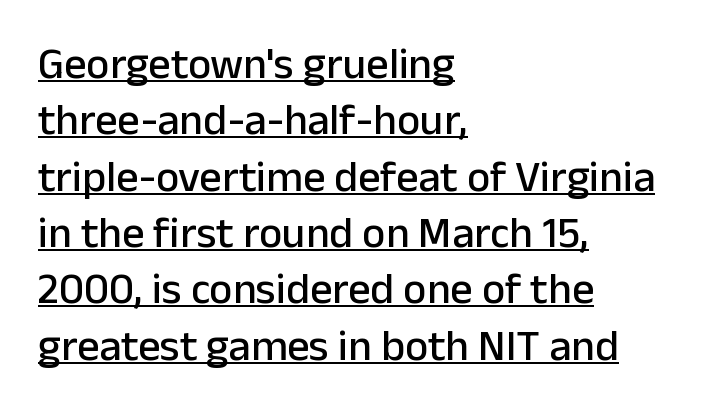
Short note: letters normally spaced. The letters stand upright; this is a roman face. The rendering anchors every line to the left-hand side. The glyphs in this specimen are sans serif.
